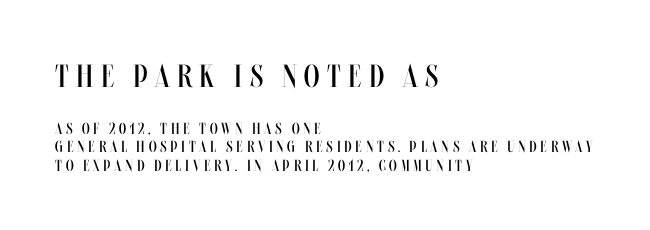
Unmarked baselines from the first word to the last. The paragraph shown leans on its left margin. Between these two stacked blocks, the higher one wins on size. The weight tops out at a normal text grade.
